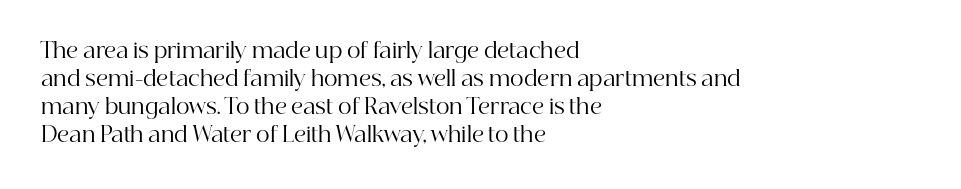
Visually the block forms a straight wall on the left and a jagged coastline on the right. Style check: upright. Bold? No — there's no thickening of the strokes. Notice how descenders clear the ascenders below comfortably — that's standard leading. Each word holds together tightly as a unit, with standard inter-letter gaps.
